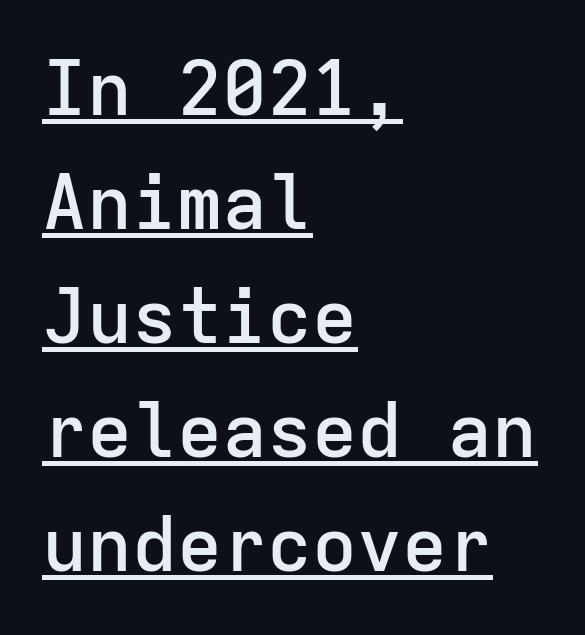
The image shows 75 px semibold sans-serif type, upright, monospaced; set left-aligned, normal line spacing (1.52x), normal letter spacing, underlined; low stroke contrast and a medium x-height.
